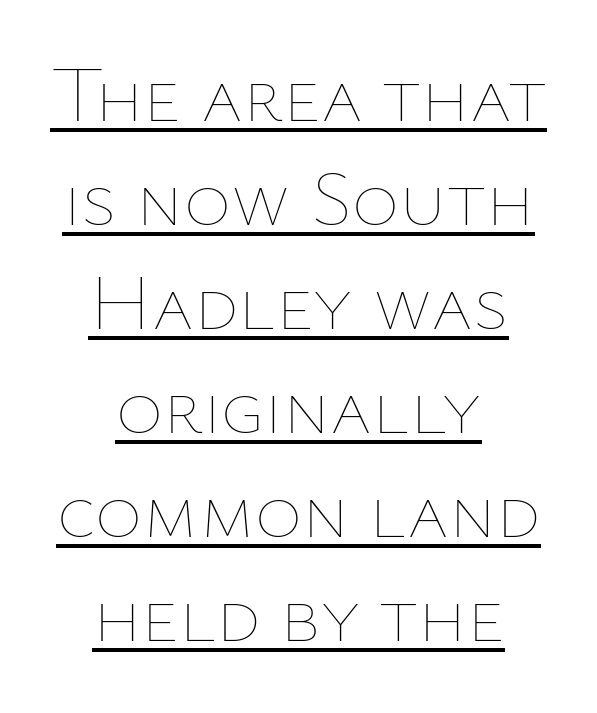
Here the designer chose a conventional face with non-uniform glyph widths. Spacing between characters is what you'd get straight out of the box. Ordinary non-slanted type is in use. Letters have the restrained weight of plain body copy at most. The whitespace from short lines is split evenly between both sides.
